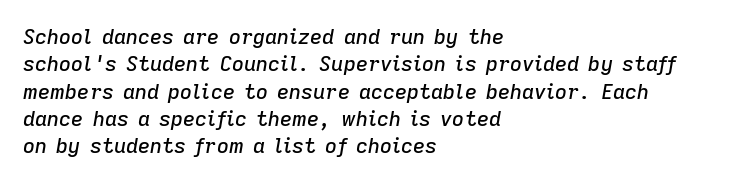
{"italic": "yes", "lean": "right", "slant_degrees": 9, "underline": "no", "align": "left", "line_spacing": "normal", "line_spacing_ratio": 1.3, "letter_spacing": "normal", "letter_spacing_em": 0.0, "glyph_px": 21}
